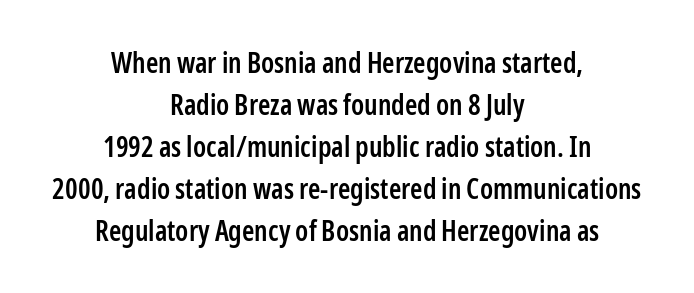
Vertically, the passage feels balanced, rows spaced as you'd expect. The space directly below the letters is spotless. Note the varied advance widths — an 'i' is clearly narrower than an 'm'. How heavy is the stroke? Medium-heavy — a semibold, shy of bold.
